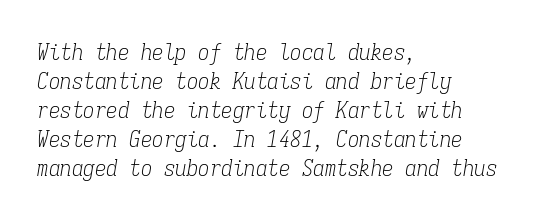
{"italic": "yes", "lean": "right", "slant_degrees": 9, "bold": "no", "underline": "no", "align": "left", "line_spacing": "normal", "line_spacing_ratio": 1.26, "letter_spacing": "normal", "letter_spacing_em": 0.0, "glyph_px": 23}
